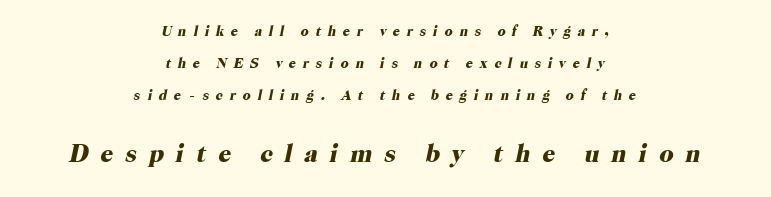
The image shows 25 px bold type, italic (leaning right); set centered, loose line spacing (2.27x), unusually wide letter spacing (+0.48 em), not underlined; the second (bottom) block is 1.79x larger.
